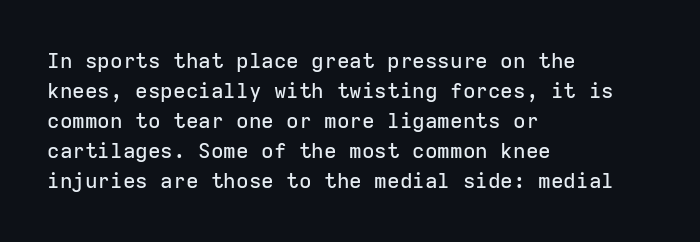
{"italic": "no", "underline": "no", "align": "left", "line_spacing": "normal", "line_spacing_ratio": 1.43, "letter_spacing": "normal", "letter_spacing_em": 0.0, "glyph_px": 21}
